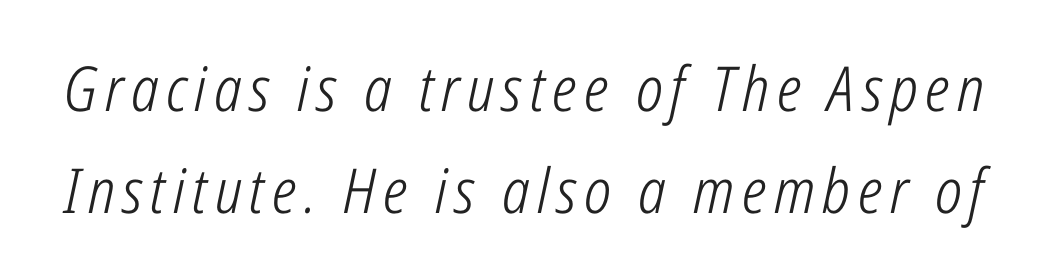
Q: Is the text bold? A: No.
Q: Is the text italic (slanted)? A: Yes, it leans right by about 12 degrees.
Q: Is the text underlined? A: No.
Q: Is the spacing between lines tight, normal or loose? A: Normal.
Q: Width (condensed, normal, or wide)? A: Condensed.
Q: Stroke contrast? A: Low.
Q: x-height? A: Medium.
Q: Monospaced? A: No.
